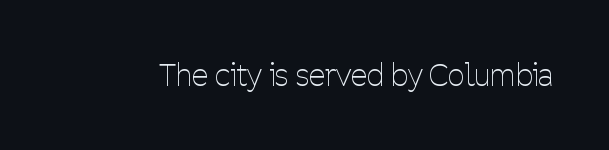
The glyphs in this specimen are sans serif. No word sits above an underline. Looks like regular typesetting: each glyph gets only the width it needs. Every stem runs plumb, perpendicular to the baseline.
